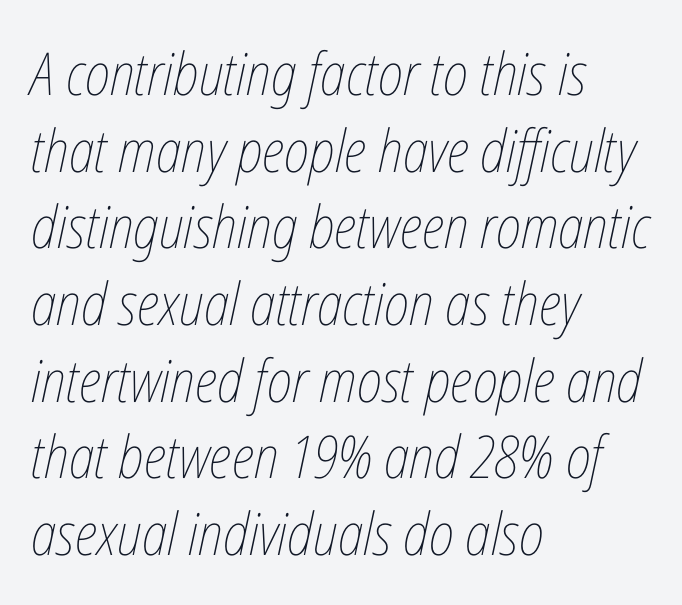
Q: Is the text bold? A: No.
Q: Is the text italic (slanted)? A: Yes, it leans right by about 12 degrees.
Q: Is the text underlined? A: No.
Q: How is the paragraph aligned? A: Left-aligned.
Q: Is the spacing between letters normal or unusually wide? A: Normal.
Q: Is the spacing between lines tight, normal or loose? A: Normal.
Q: Width (condensed, normal, or wide)? A: Condensed.
Q: Stroke contrast? A: Low.
Q: x-height? A: Medium.
Q: Monospaced? A: No.
